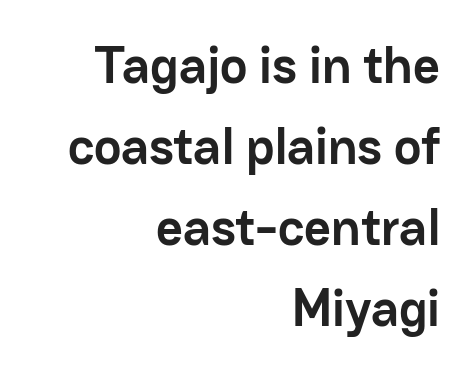
Q: Is the text bold? A: Yes.
Q: Is the text italic (slanted)? A: No, it is upright.
Q: Is the typeface a serif or a sans-serif typeface? A: Sans-serif.
Q: Is the text underlined? A: No.
Q: How is the paragraph aligned? A: Right-aligned.
Q: Is the spacing between letters normal or unusually wide? A: Normal.
Q: Is the spacing between lines tight, normal or loose? A: Normal.
Q: Width (condensed, normal, or wide)? A: Normal.
Q: Stroke contrast? A: Low.
Q: x-height? A: Medium.
Q: Monospaced? A: No.
